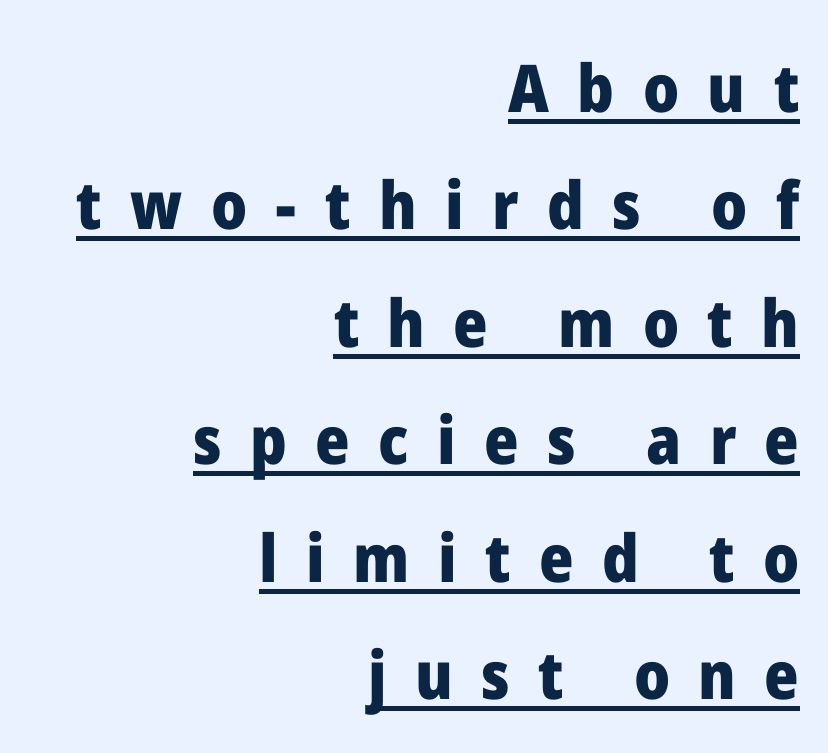
Spacing verdict: proportional, widths tailored to each character. The rendering inserts visible extra space after every character. Italic: no, the glyphs are upright roman. These lines carry a lot of weight — the face is fully bold. Check the space under the baseline: a stroke is drawn there. Alignment: flush right.
